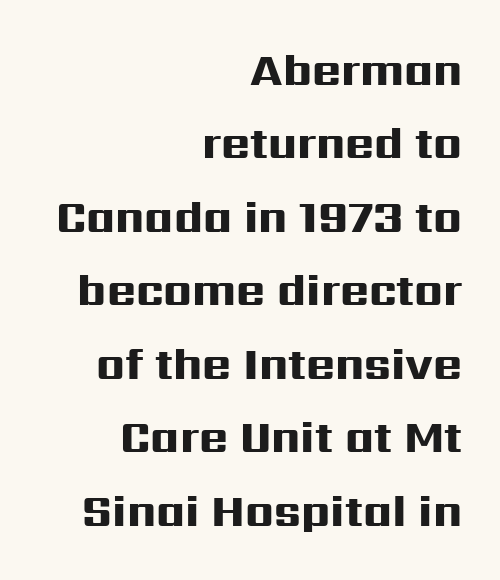
In terms of letterspacing, this is plain default setting. A sans-serif font was chosen for this passage. In CSS terms this would be text-align: right. The strip under each line holds only bare page. Varying glyph widths throughout — classic text-font behaviour. This is the regular roman posture of the typeface.
